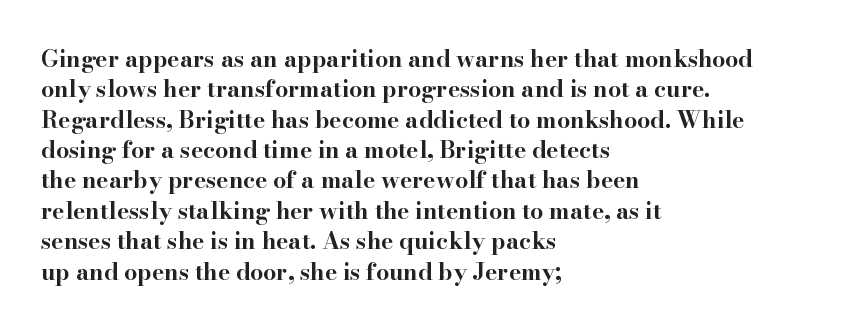
{"italic": "no", "bold": "yes", "underline": "no", "align": "left", "line_spacing": "normal", "line_spacing_ratio": 1.32, "letter_spacing": "normal", "letter_spacing_em": 0.0, "glyph_px": 23}
